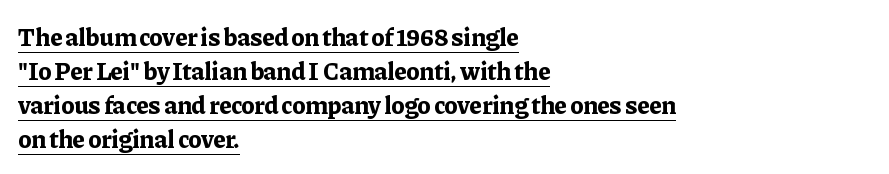
The paragraph shown leans on its left margin. The rendering uses the underline text-decoration. The designer left line spacing at the default. Spacing between characters is what you'd get straight out of the box. The face used here has the dense, thick strokes of a bold. Posture: straight, roman, zero tilt.
